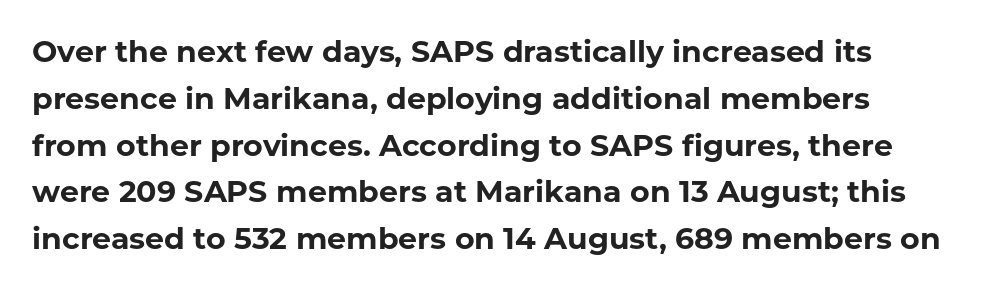
Heavy-handed strokes throughout: this text is bold. A typesetter would call this proportional, since set widths differ per character. A normal amount of white space separates one row of letters from the next. When letters stand straight like this, we call the style roman or upright. Lines of text with bare space underneath. The glyphs in this specimen are sans serif.
